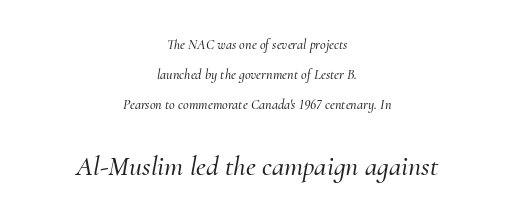
Quick note: italic. Baseline-to-baseline distance is far greater than the letter height. In terms of letterform style, serifs are clearly present. Honestly, the letter spacing is just normal — you wouldn't notice it. A student would notice the bottom passage is typeset larger than what precedes it.
